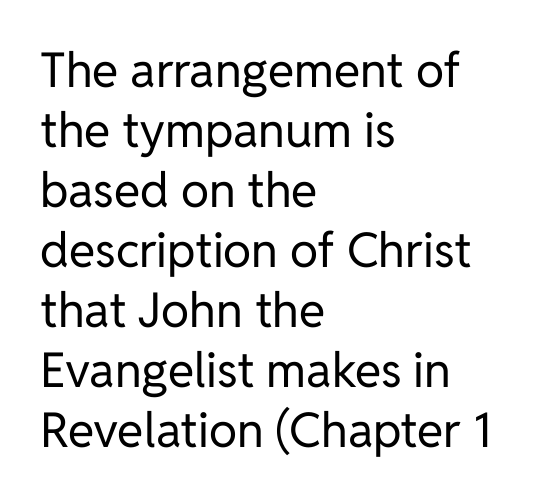
The image shows 48 px regular-weight sans-serif type, upright; set left-aligned, normal line spacing (1.25x), normal letter spacing, not underlined; low stroke contrast and a medium x-height.
